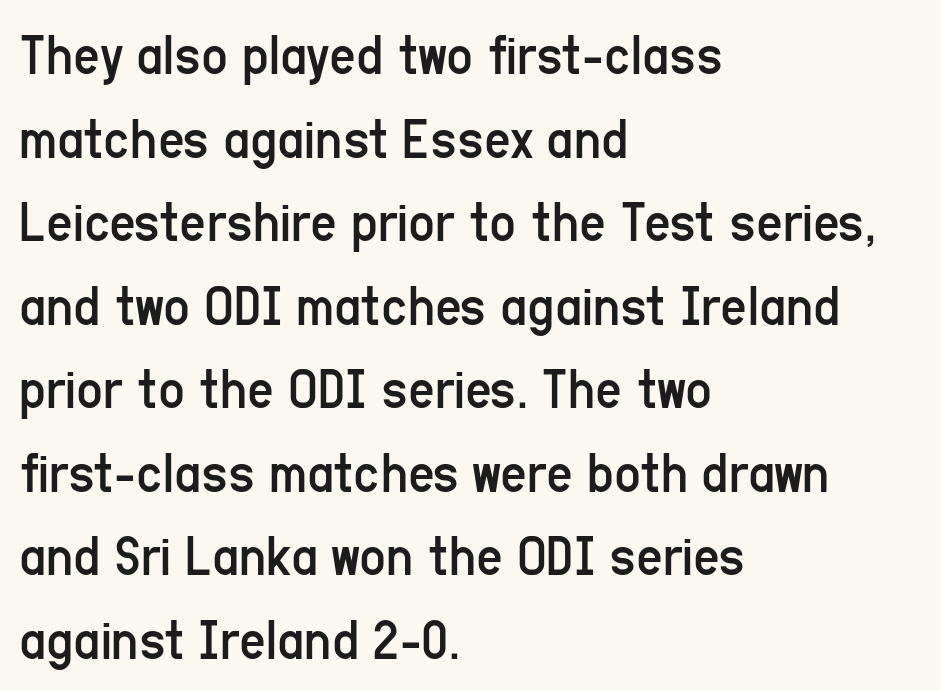
Q: Is the text bold? A: No.
Q: Is the text italic (slanted)? A: No, it is upright.
Q: Is the typeface a serif or a sans-serif typeface? A: Sans-serif.
Q: Is the text underlined? A: No.
Q: How is the paragraph aligned? A: Left-aligned.
Q: Is the spacing between letters normal or unusually wide? A: Normal.
Q: Is the spacing between lines tight, normal or loose? A: Normal.
Q: Width (condensed, normal, or wide)? A: Condensed.
Q: Stroke contrast? A: Low.
Q: x-height? A: Medium.
Q: Monospaced? A: No.
